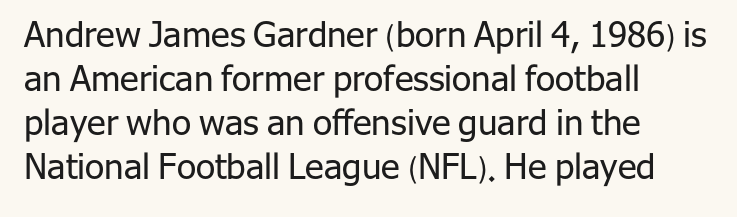
Typographically, this falls in the sans-serif category. No extra tracking has been applied to these lines. Vertically, the passage feels balanced, rows spaced as you'd expect. Reading down the block, your eye returns to a fixed left position each line.
